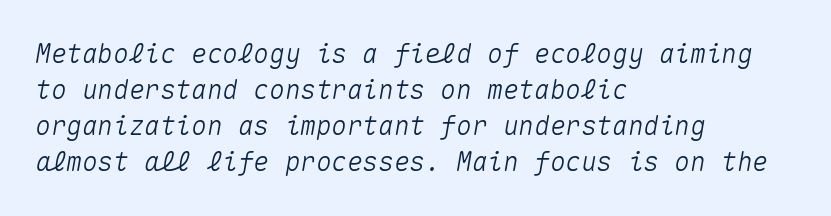
When letters slant like this, we call the style italic. Summary of vertical rhythm: regular, with standard interline spacing. Has an underline been added? It has not. The horizontal fit of the characters is conventional and even. The compositor pushed each line to the left boundary.
